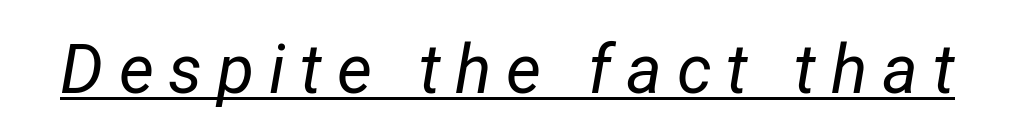
This rendering features underlined lettering. Nothing heavy about these letters — not bold at all. The rendering inserts visible extra space after every character. In terms of posture, this sample is oblique. These lines are rendered in a variable-pitch font.
